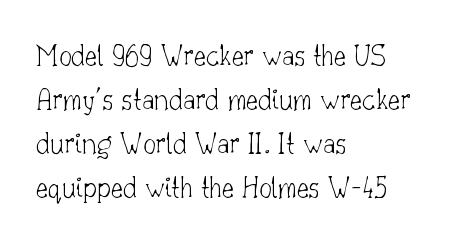
{"serif": "yes", "italic": "no", "bold": "no", "weight": "thin", "width": "normal", "stroke_contrast": "low", "x_height": "small", "monospaced": "no", "underline": "no", "align": "left", "line_spacing": "normal", "line_spacing_ratio": 1.38, "letter_spacing": "normal", "letter_spacing_em": 0.0, "glyph_px": 32}
